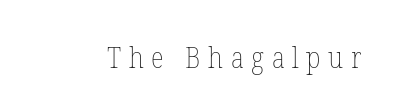
Q: Is the text bold? A: No.
Q: Is the text italic (slanted)? A: No, it is upright.
Q: Is the text underlined? A: No.
Q: Is the spacing between letters normal or unusually wide? A: Unusually wide.
Q: Width (condensed, normal, or wide)? A: Condensed.
Q: Stroke contrast? A: Low.
Q: x-height? A: Medium.
Q: Monospaced? A: No.
